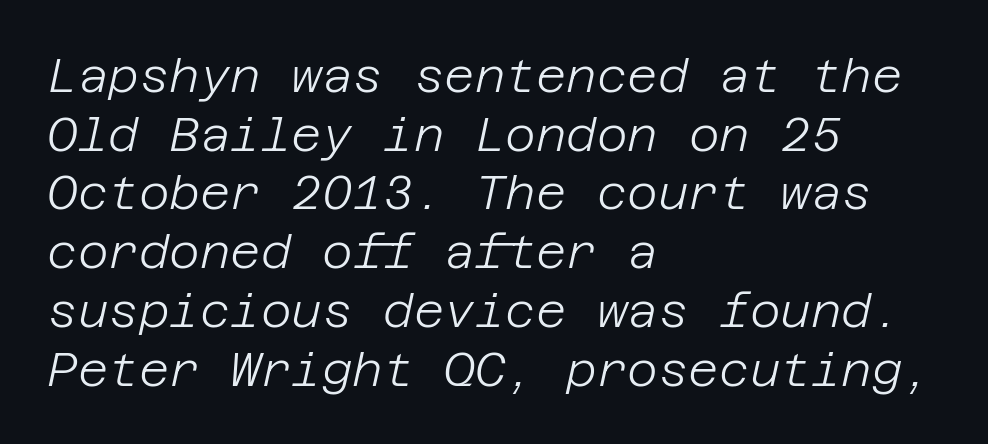
The image shows 47 px light type, italic (leaning right); set left-aligned, normal line spacing (1.25x), normal letter spacing, not underlined; low stroke contrast and a large x-height.
